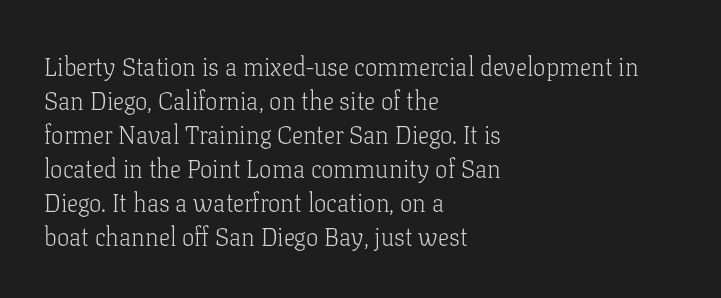
Q: Is the text bold? A: No.
Q: Is the text italic (slanted)? A: No, it is upright.
Q: Is the text underlined? A: No.
Q: How is the paragraph aligned? A: Left-aligned.
Q: Is the spacing between letters normal or unusually wide? A: Normal.
Q: Is the spacing between lines tight, normal or loose? A: Normal.
